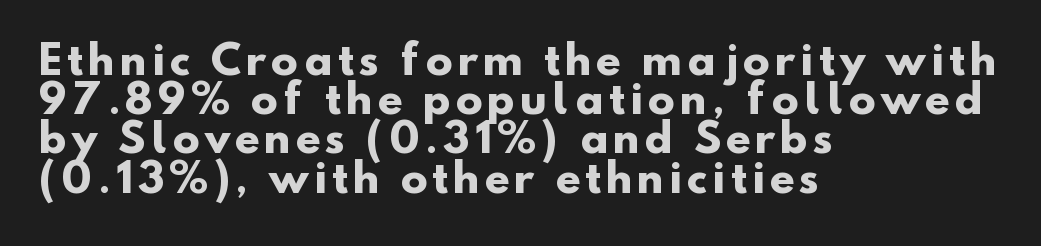
{"serif": "no", "bold": "yes", "weight": "heavy", "width": "normal", "stroke_contrast": "low", "x_height": "small", "monospaced": "no", "underline": "no", "align": "left", "line_spacing": "tight", "line_spacing_ratio": 0.98, "glyph_px": 40}
